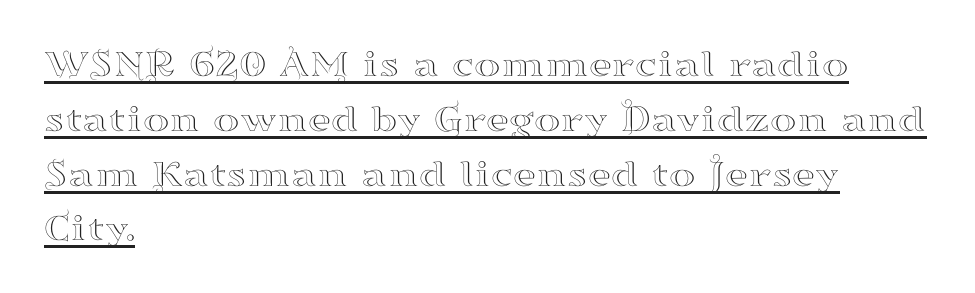
Casual observation: everything's shoved over to the left. Students, observe: this is what conventionally led text looks like. The letters carry serifs — small finishing strokes at the ends of their stems. This sample has the flowing, uneven cadence of proportional lettering. Tracking value appears to be zero — textbook default spacing.
